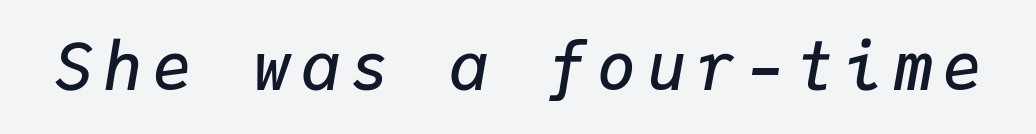
Check the space under the baseline: it is left empty. The axis of the letterforms is tilted away from vertical. The face used here is monospaced, like something from a code editor. Emphasis by weight is partial: semibold.
